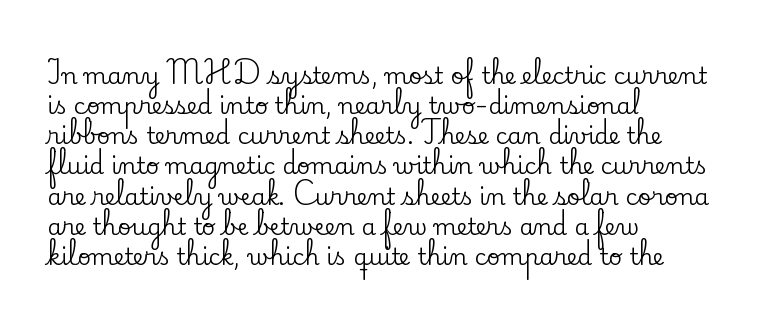
Q: Is the text italic (slanted)? A: No, it is upright.
Q: Is the text underlined? A: No.
Q: How is the paragraph aligned? A: Left-aligned.
Q: Is the spacing between letters normal or unusually wide? A: Normal.
Q: Is the spacing between lines tight, normal or loose? A: Normal.
